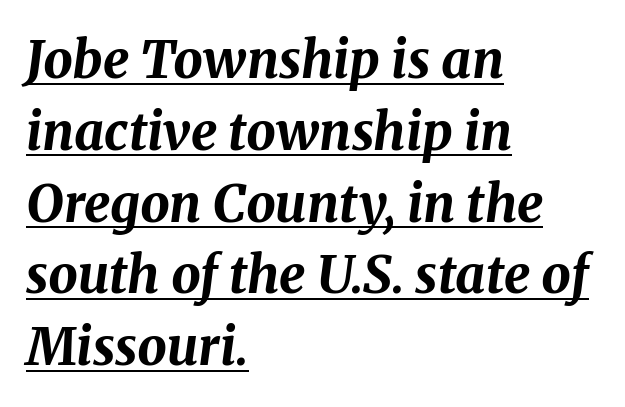
{"italic": "yes", "lean": "right", "slant_degrees": 8, "bold": "yes", "weight": "bold", "width": "normal", "stroke_contrast": "medium", "x_height": "medium", "monospaced": "no", "underline": "yes", "align": "left", "line_spacing": "normal", "line_spacing_ratio": 1.38, "letter_spacing": "normal", "letter_spacing_em": 0.0, "glyph_px": 52}
